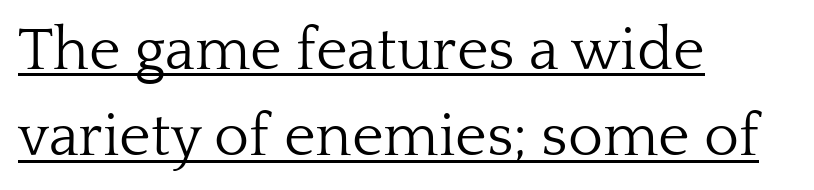
The image shows 60 px light serif type, upright; set left-aligned, normal line spacing (1.44x), normal letter spacing, underlined; low stroke contrast and a medium x-height.
